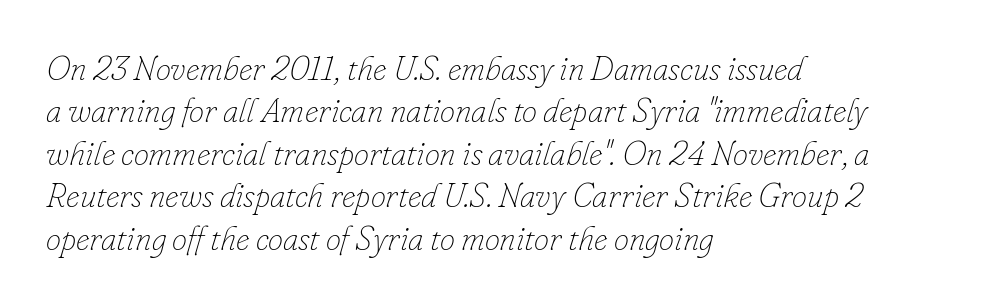
The image shows 34 px thin type, italic (leaning right); set left-aligned, normal line spacing (1.25x), normal letter spacing, not underlined; low stroke contrast and a small x-height.
